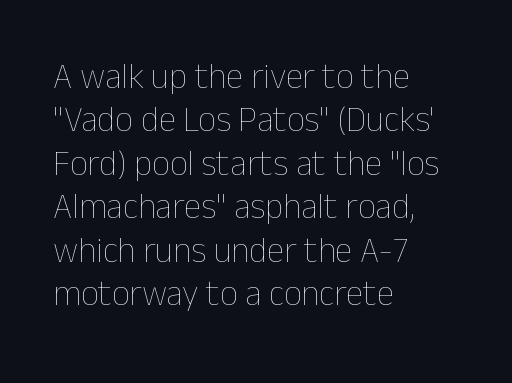
The image shows 35 px thin type, upright; set left-aligned, line spacing 1.24x, normal letter spacing, not underlined; low stroke contrast and a medium x-height.
